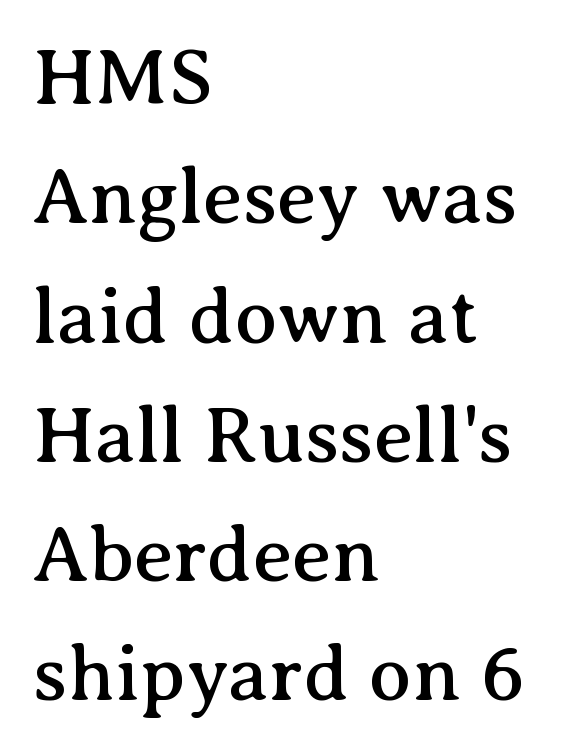
The image shows 79 px serif type, upright; set left-aligned, normal line spacing (1.51x), normal letter spacing, not underlined; medium stroke contrast and a medium x-height.
